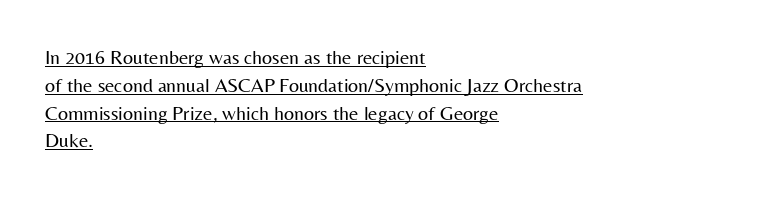
The image shows 20 px text type, upright; set left-aligned, normal line spacing (1.39x), normal letter spacing, underlined.
